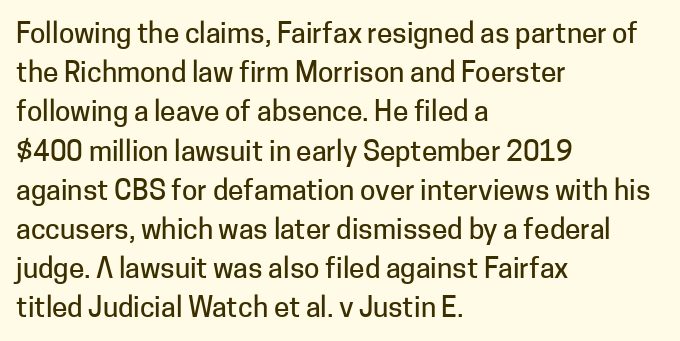
{"serif": "no", "italic": "no", "width": "normal", "stroke_contrast": "low", "x_height": "medium", "monospaced": "no", "underline": "no", "align": "left", "line_spacing": "normal", "line_spacing_ratio": 1.4, "letter_spacing": "normal", "letter_spacing_em": 0.0, "glyph_px": 28}
